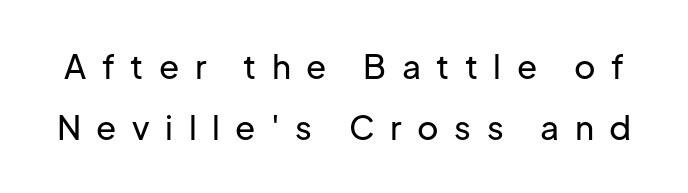
{"serif": "no", "italic": "no", "width": "normal", "stroke_contrast": "low", "x_height": "medium", "monospaced": "no", "underline": "no", "line_spacing_ratio": 1.86, "letter_spacing": "wide", "letter_spacing_em": 0.47, "glyph_px": 33}
